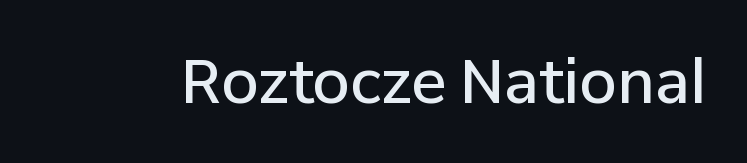
The image shows 60 px semibold sans-serif type, upright; set normal letter spacing, not underlined; low stroke contrast and a medium x-height.
